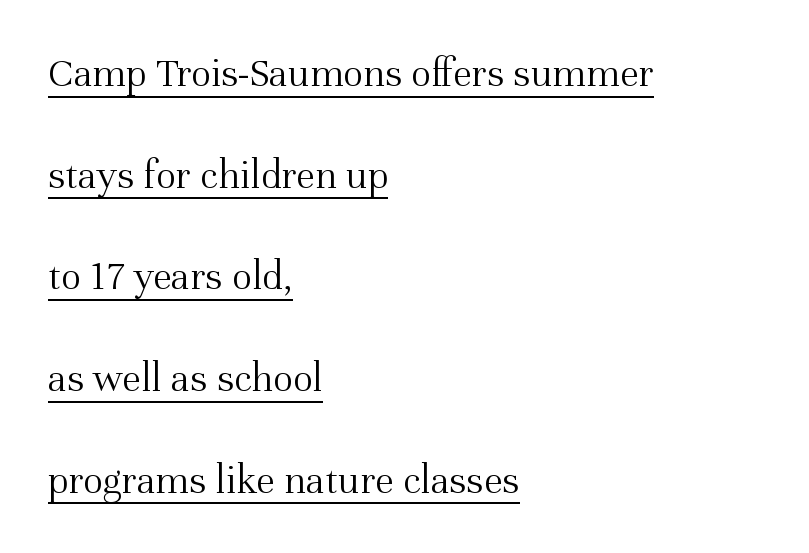
Q: Is the text bold? A: No.
Q: Is the text italic (slanted)? A: No, it is upright.
Q: Is the typeface a serif or a sans-serif typeface? A: Serif.
Q: Is the text underlined? A: Yes.
Q: How is the paragraph aligned? A: Left-aligned.
Q: Is the spacing between letters normal or unusually wide? A: Normal.
Q: Is the spacing between lines tight, normal or loose? A: Loose.
Q: Width (condensed, normal, or wide)? A: Normal.
Q: Stroke contrast? A: Medium.
Q: x-height? A: Medium.
Q: Monospaced? A: No.
